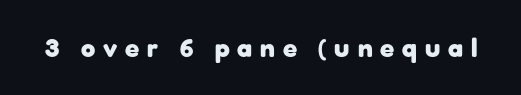
Q: Is the text bold? A: Yes.
Q: Is the text italic (slanted)? A: No, it is upright.
Q: Is the text underlined? A: No.
Q: Is the spacing between letters normal or unusually wide? A: Unusually wide.
